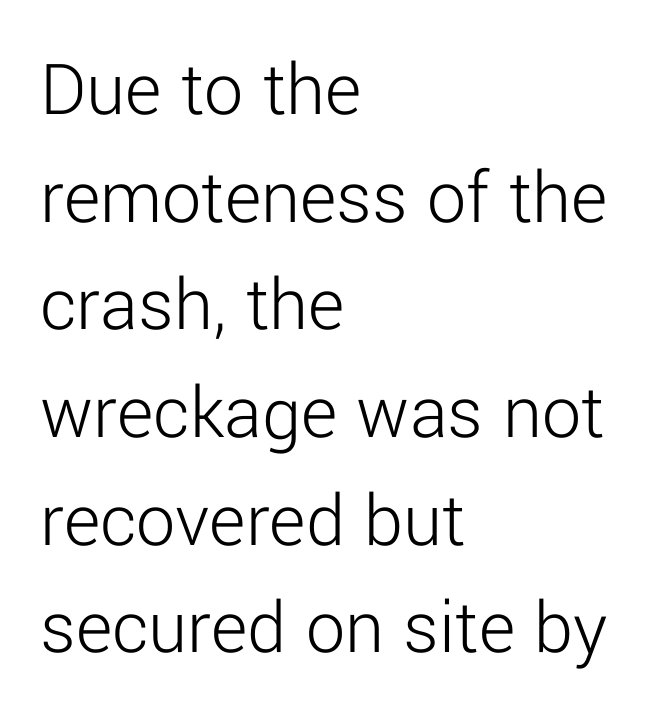
Caption: face not bold, strokes unweighted. Serif or sans? Sans — the stroke terminals are bare. Does extra space separate the letters? No, they use regular spacing. Proportional: the letters do not fall into vertical columns. Horizontal alignment here is leftward, the default for most running prose.
